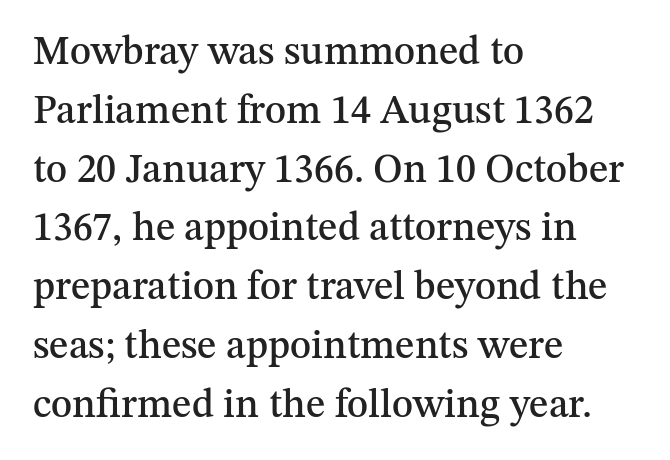
Q: Is the text italic (slanted)? A: No, it is upright.
Q: Is the typeface a serif or a sans-serif typeface? A: Serif.
Q: Is the text underlined? A: No.
Q: How is the paragraph aligned? A: Left-aligned.
Q: Is the spacing between letters normal or unusually wide? A: Normal.
Q: Is the spacing between lines tight, normal or loose? A: Normal.
Q: Width (condensed, normal, or wide)? A: Normal.
Q: Stroke contrast? A: Medium.
Q: x-height? A: Medium.
Q: Monospaced? A: No.
